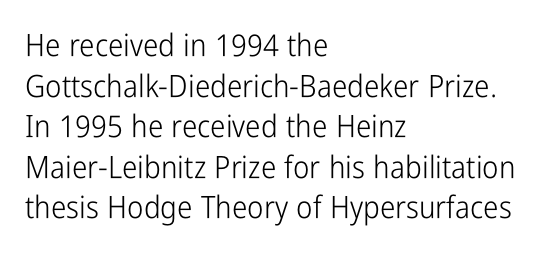
Ordinary non-slanted type is in use. The text block is weighted toward the left margin, trailing off unevenly rightward. This rendering features lettering with no underline. The typesetting does not lean heavy: it is not bold. Leading matches the norm, producing a regular column.
